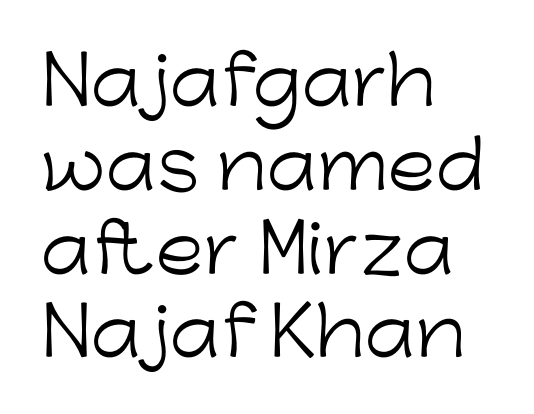
Q: Is the text bold? A: No.
Q: Is the text italic (slanted)? A: No, it is upright.
Q: Is the typeface a serif or a sans-serif typeface? A: Sans-serif.
Q: Is the text underlined? A: No.
Q: How is the paragraph aligned? A: Left-aligned.
Q: Is the spacing between letters normal or unusually wide? A: Normal.
Q: Is the spacing between lines tight, normal or loose? A: Normal.
Q: Width (condensed, normal, or wide)? A: Normal.
Q: Stroke contrast? A: Low.
Q: x-height? A: Medium.
Q: Monospaced? A: No.
